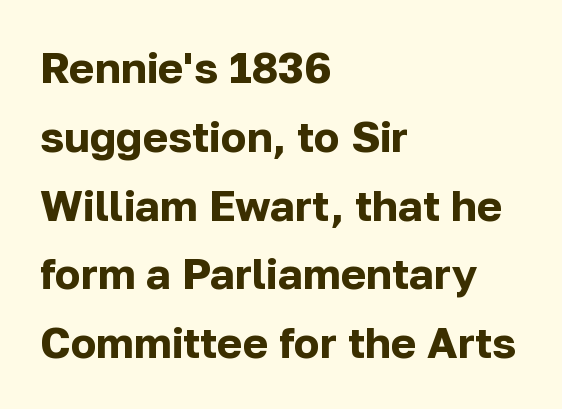
The image shows 43 px bold sans-serif type, upright; set left-aligned, normal line spacing (1.6x), normal letter spacing, not underlined; low stroke contrast and a medium x-height.
